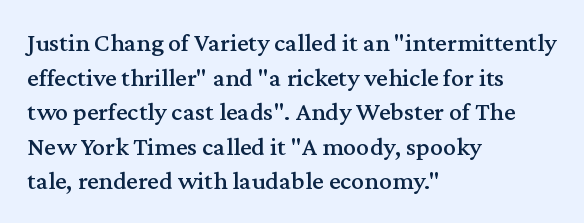
Q: Is the text italic (slanted)? A: No, it is upright.
Q: Is the text underlined? A: No.
Q: How is the paragraph aligned? A: Left-aligned.
Q: Is the spacing between letters normal or unusually wide? A: Normal.
Q: Is the spacing between lines tight, normal or loose? A: Normal.
